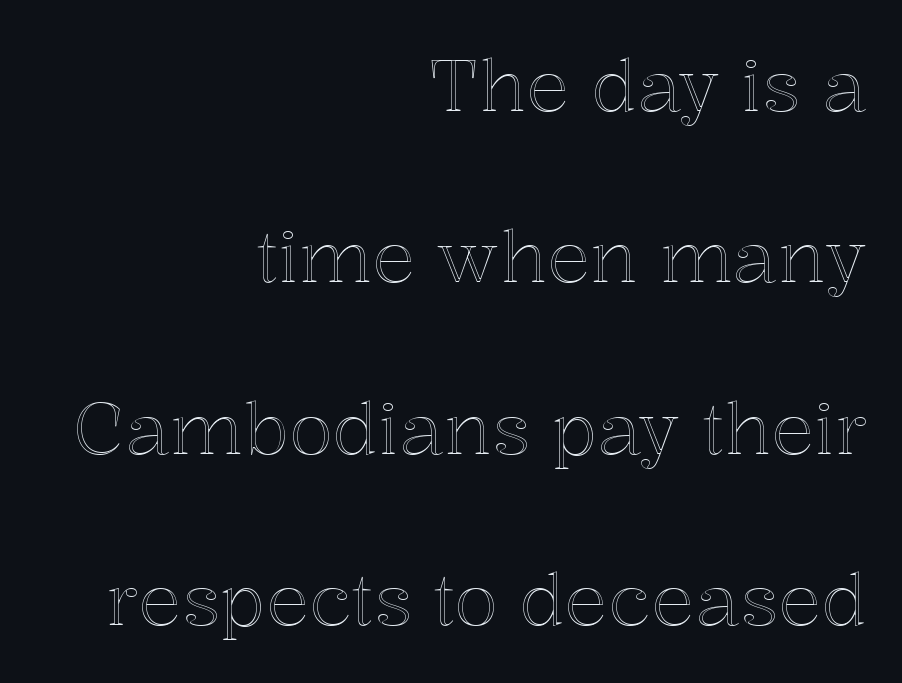
Q: Is the text italic (slanted)? A: No, it is upright.
Q: Is the text underlined? A: No.
Q: How is the paragraph aligned? A: Right-aligned.
Q: Is the spacing between letters normal or unusually wide? A: Normal.
Q: Is the spacing between lines tight, normal or loose? A: Loose.
Q: Width (condensed, normal, or wide)? A: Normal.
Q: x-height? A: Medium.
Q: Monospaced? A: No.
